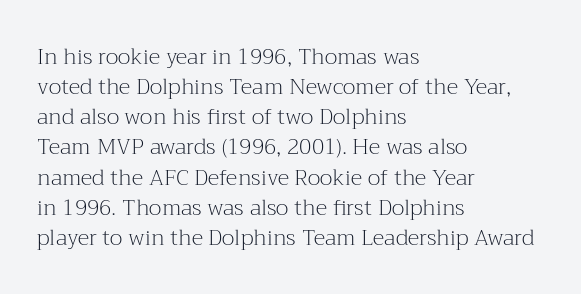
The letterforms sit shoulder to shoulder at normal distance. The space directly below the letters is spotless. Counters stay open thanks to moderate or lighter strokes. The vertical gap from one line to the next is medium. Ascenders rise straight up at ninety degrees. The ragged edge is on the right, which tells us the setting is flush left.
